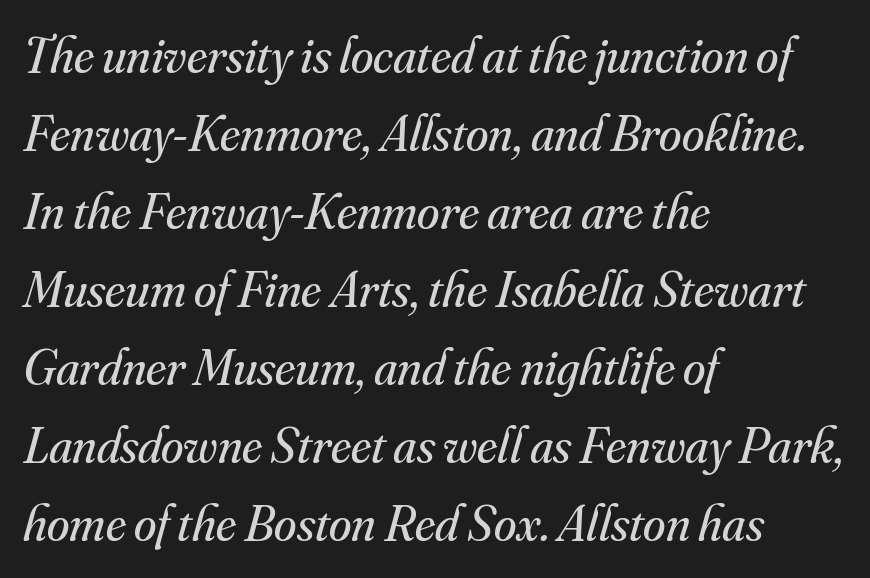
{"serif": "yes", "italic": "yes", "lean": "right", "slant_degrees": 16, "bold": "no", "weight": "regular", "width": "normal", "stroke_contrast": "medium", "x_height": "small", "monospaced": "no", "underline": "no", "align": "left", "line_spacing": "normal", "line_spacing_ratio": 1.53, "letter_spacing": "normal", "letter_spacing_em": 0.0, "glyph_px": 51}
